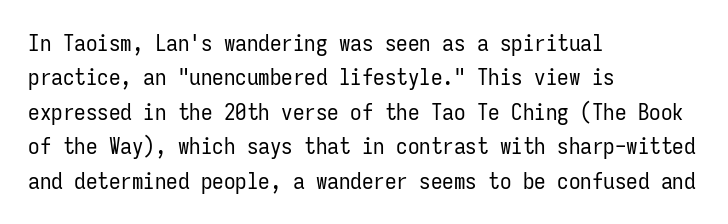
{"italic": "no", "bold": "no", "underline": "no", "align": "left", "line_spacing": "normal", "line_spacing_ratio": 1.5, "letter_spacing": "normal", "letter_spacing_em": 0.0, "glyph_px": 23}
